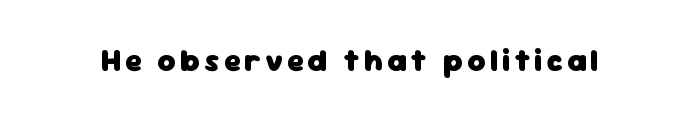
{"serif": "no", "italic": "no", "bold": "yes", "weight": "heavy", "width": "normal", "stroke_contrast": "low", "x_height": "medium", "monospaced": "no", "underline": "no", "glyph_px": 31}
